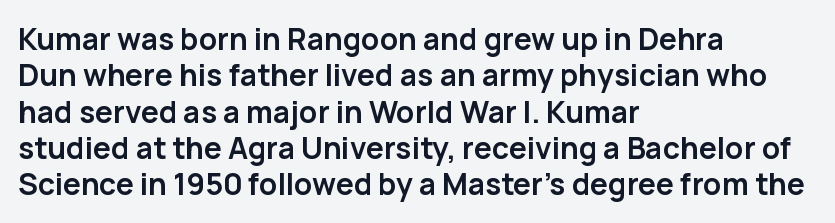
{"serif": "no", "italic": "no", "bold": "yes", "weight": "semibold", "width": "normal", "stroke_contrast": "low", "x_height": "medium", "monospaced": "no", "underline": "no", "align": "left", "line_spacing_ratio": 1.21, "letter_spacing": "normal", "letter_spacing_em": 0.0, "glyph_px": 30}
